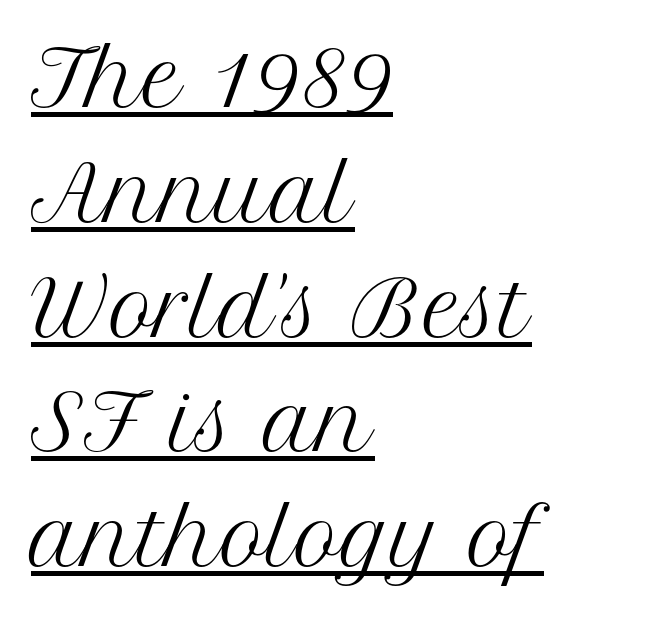
Q: Is the text bold? A: No.
Q: Is the text italic (slanted)? A: Yes.
Q: Is the typeface a serif or a sans-serif typeface? A: Serif.
Q: Is the text underlined? A: Yes.
Q: How is the paragraph aligned? A: Left-aligned.
Q: Is the spacing between letters normal or unusually wide? A: Normal.
Q: Is the spacing between lines tight, normal or loose? A: Normal.
Q: Width (condensed, normal, or wide)? A: Normal.
Q: Stroke contrast? A: Medium.
Q: x-height? A: Medium.
Q: Monospaced? A: No.
